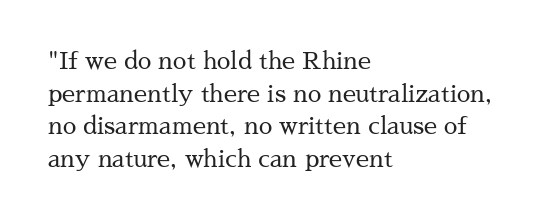
Plain, unruled lines of type. Ordinary non-slanted type is in use. Does extra space separate the letters? No, they use regular spacing. This is not heavy type; no bold has been used. These lines sit exactly where default settings would place them. Reading down the block, your eye returns to a fixed left position each line.
